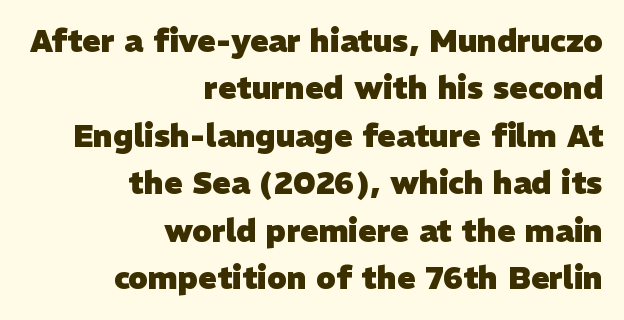
The image shows 31 px heavy sans-serif type; set right-aligned, normal line spacing (1.53x), normal letter spacing, not underlined; low stroke contrast and a medium x-height.
